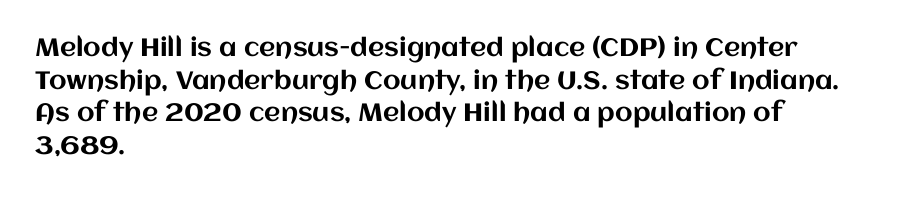
Q: Is the text italic (slanted)? A: No, it is upright.
Q: Is the text underlined? A: No.
Q: How is the paragraph aligned? A: Left-aligned.
Q: Is the spacing between letters normal or unusually wide? A: Normal.
Q: Is the spacing between lines tight, normal or loose? A: Normal.
